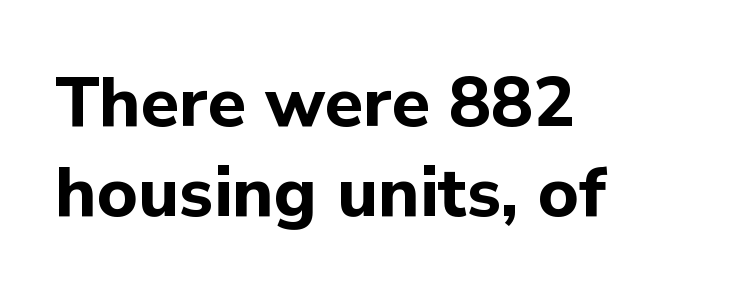
{"serif": "no", "italic": "no", "bold": "yes", "weight": "bold", "width": "normal", "stroke_contrast": "low", "x_height": "medium", "monospaced": "no", "underline": "no", "align": "left", "line_spacing": "normal", "line_spacing_ratio": 1.28, "letter_spacing": "normal", "letter_spacing_em": 0.0, "glyph_px": 70}
